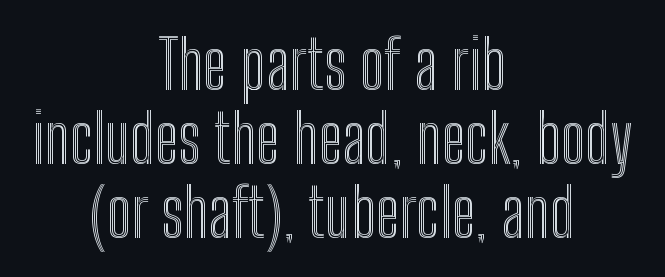
Ascenders rise straight up at ninety degrees. Tightly led — the rows are bunched. Descender tails drop into unmarked territory. The rendering uses natural spacing where letterforms have individual widths. This rendering uses center alignment, leaving both contours irregular but symmetric.
